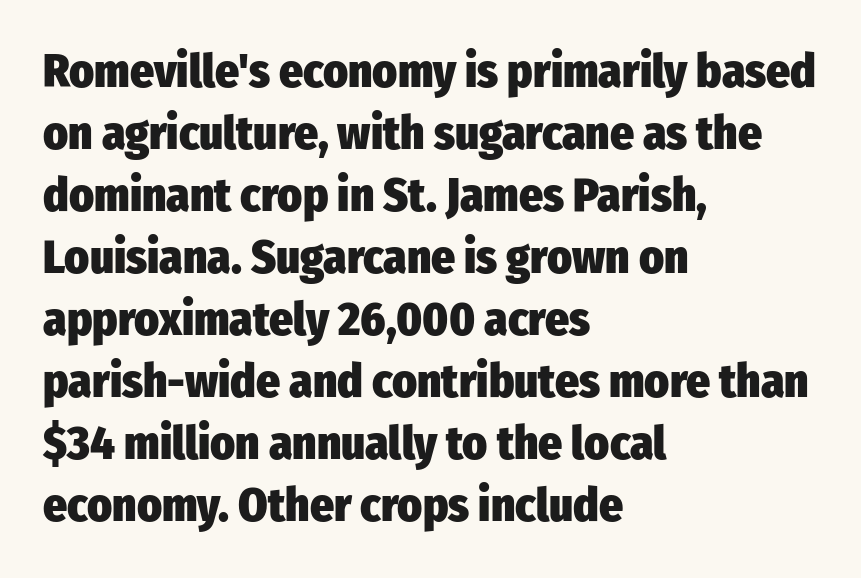
{"serif": "no", "italic": "no", "bold": "yes", "weight": "heavy", "width": "condensed", "stroke_contrast": "low", "x_height": "medium", "monospaced": "no", "underline": "no", "align": "left", "line_spacing": "normal", "line_spacing_ratio": 1.32, "letter_spacing": "normal", "letter_spacing_em": 0.0, "glyph_px": 47}
